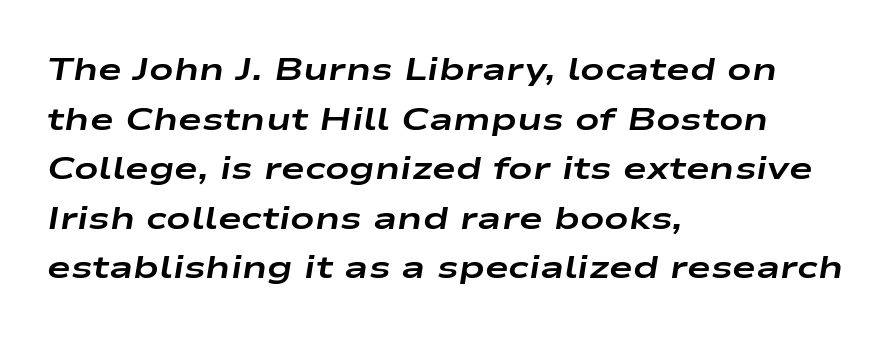
{"italic": "yes", "lean": "right", "slant_degrees": 9, "bold": "yes", "weight": "bold", "width": "wide", "stroke_contrast": "low", "x_height": "medium", "monospaced": "no", "underline": "no", "align": "left", "line_spacing": "normal", "line_spacing_ratio": 1.55, "letter_spacing": "normal", "letter_spacing_em": 0.0, "glyph_px": 32}
